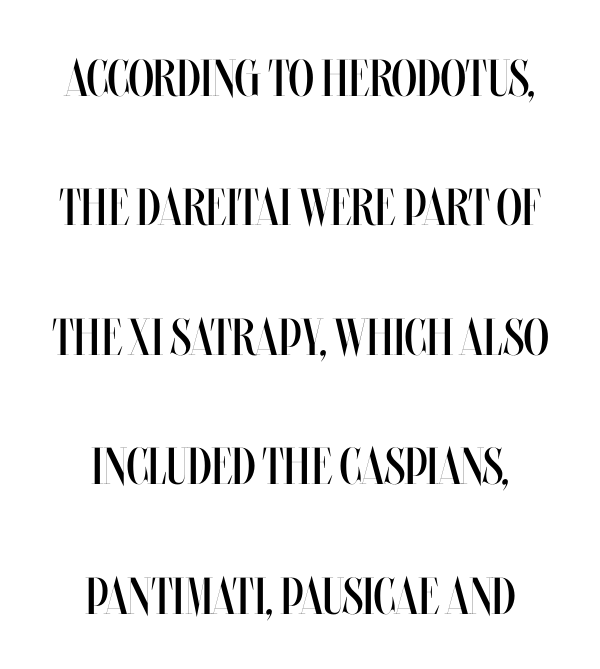
The font's upright variant was chosen for this text. How would I describe the line gaps? Wide and relaxed. This sample is center-justified, so both line endings float freely. Descender tails drop into unmarked territory. Varying glyph widths throughout — classic text-font behaviour. The face used here is rendered with its standard letterfit.
